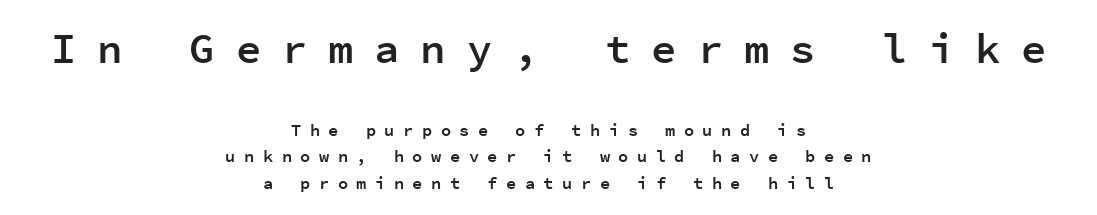
Q: Is the text bold? A: Semi-bold.
Q: Is the text italic (slanted)? A: No, it is upright.
Q: Is the typeface a serif or a sans-serif typeface? A: Sans-serif.
Q: Is the text underlined? A: No.
Q: How is the paragraph aligned? A: Centered.
Q: Is the spacing between letters normal or unusually wide? A: Unusually wide.
Q: Is the spacing between lines tight, normal or loose? A: Normal.
Q: Which block of text is set in a larger size, the first (top) or the second (bottom)? A: The first (top) one.
Q: Width (condensed, normal, or wide)? A: Normal.
Q: Stroke contrast? A: Low.
Q: x-height? A: Medium.
Q: Monospaced? A: Yes.
